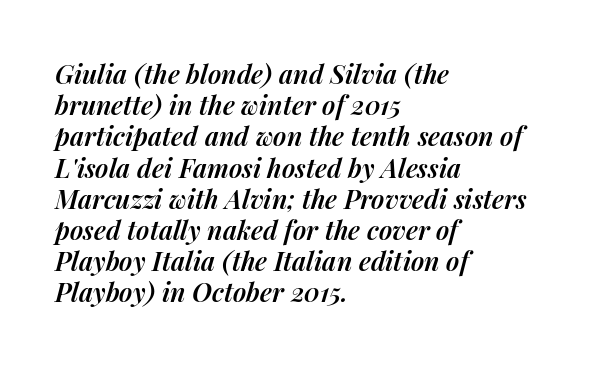
{"italic": "yes", "lean": "right", "slant_degrees": 14, "bold": "semi", "underline": "no", "align": "left", "line_spacing_ratio": 1.2, "letter_spacing": "normal", "letter_spacing_em": 0.0, "glyph_px": 26}
